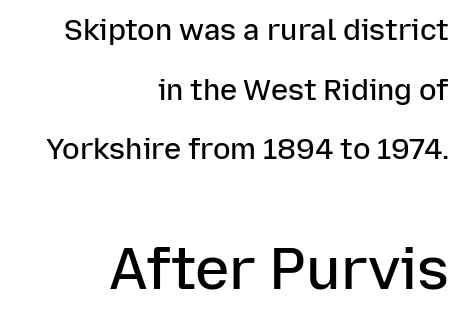
Q: Is the text bold? A: Semi-bold.
Q: Is the text italic (slanted)? A: No, it is upright.
Q: Is the typeface a serif or a sans-serif typeface? A: Sans-serif.
Q: Is the text underlined? A: No.
Q: How is the paragraph aligned? A: Right-aligned.
Q: Is the spacing between letters normal or unusually wide? A: Normal.
Q: Is the spacing between lines tight, normal or loose? A: Loose.
Q: Which block of text is set in a larger size, the first (top) or the second (bottom)? A: The second (bottom) one.
Q: Width (condensed, normal, or wide)? A: Normal.
Q: Stroke contrast? A: Low.
Q: x-height? A: Medium.
Q: Monospaced? A: No.
